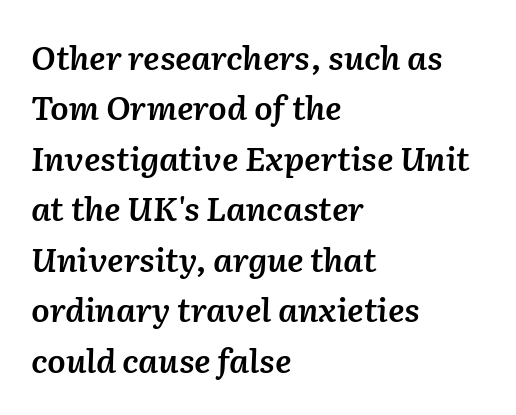
The image shows 33 px semibold type, italic (leaning right); set left-aligned, normal line spacing (1.53x), normal letter spacing, not underlined; low stroke contrast and a medium x-height.
